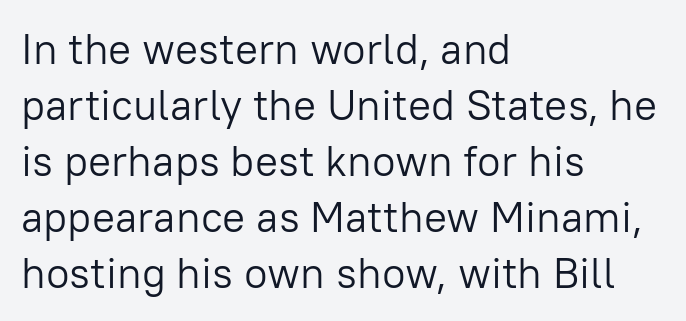
The image shows 43 px light sans-serif type, upright; set left-aligned, normal line spacing (1.3x), normal letter spacing, not underlined; low stroke contrast and a medium x-height.
